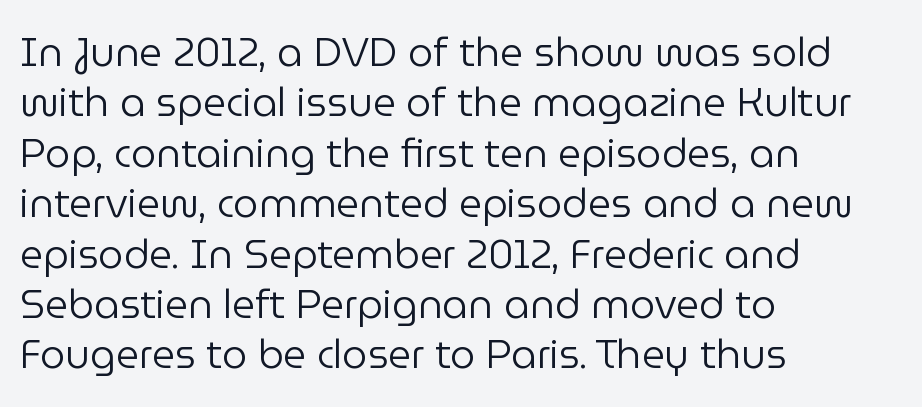
{"serif": "no", "italic": "no", "bold": "no", "weight": "regular", "width": "normal", "stroke_contrast": "low", "x_height": "medium", "monospaced": "no", "underline": "no", "align": "left", "line_spacing": "normal", "line_spacing_ratio": 1.26, "letter_spacing": "normal", "letter_spacing_em": 0.0, "glyph_px": 40}
